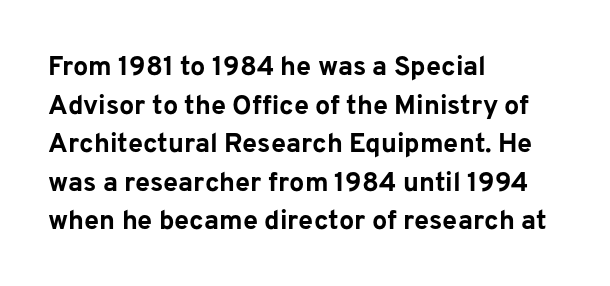
Q: Is the text bold? A: Yes.
Q: Is the text italic (slanted)? A: No, it is upright.
Q: Is the text underlined? A: No.
Q: How is the paragraph aligned? A: Left-aligned.
Q: Is the spacing between letters normal or unusually wide? A: Normal.
Q: Is the spacing between lines tight, normal or loose? A: Normal.
